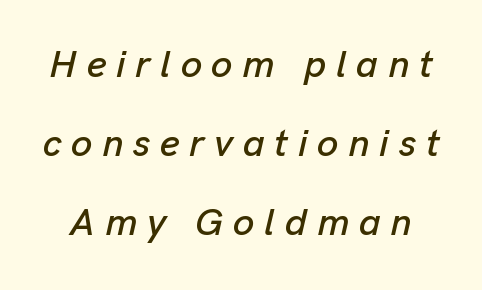
{"italic": "yes", "lean": "right", "slant_degrees": 13, "width": "normal", "stroke_contrast": "low", "x_height": "medium", "monospaced": "no", "underline": "no", "line_spacing": "loose", "line_spacing_ratio": 2.08, "letter_spacing": "wide", "letter_spacing_em": 0.26, "glyph_px": 38}
